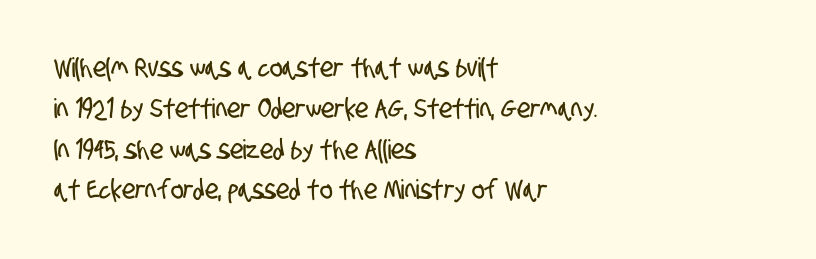
Q: Is the text underlined? A: No.
Q: How is the paragraph aligned? A: Left-aligned.
Q: Is the spacing between letters normal or unusually wide? A: Normal.
Q: Is the spacing between lines tight, normal or loose? A: Normal.
